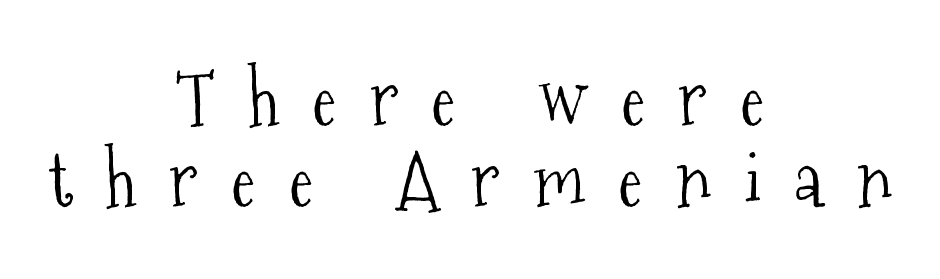
The image shows 74 px light, condensed serif type, upright; set centered, tight line spacing (1.09x), unusually wide letter spacing (+0.45 em), not underlined; medium stroke contrast and a medium x-height.
